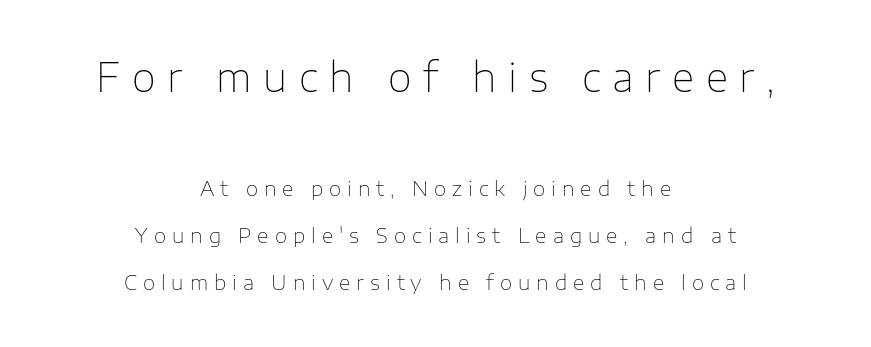
Q: Is the text bold? A: No.
Q: Is the text italic (slanted)? A: No, it is upright.
Q: Is the typeface a serif or a sans-serif typeface? A: Sans-serif.
Q: Is the text underlined? A: No.
Q: How is the paragraph aligned? A: Centered.
Q: Is the spacing between letters normal or unusually wide? A: Unusually wide.
Q: Is the spacing between lines tight, normal or loose? A: Loose.
Q: Which block of text is set in a larger size, the first (top) or the second (bottom)? A: The first (top) one.
Q: Width (condensed, normal, or wide)? A: Normal.
Q: Stroke contrast? A: Low.
Q: x-height? A: Medium.
Q: Monospaced? A: No.
